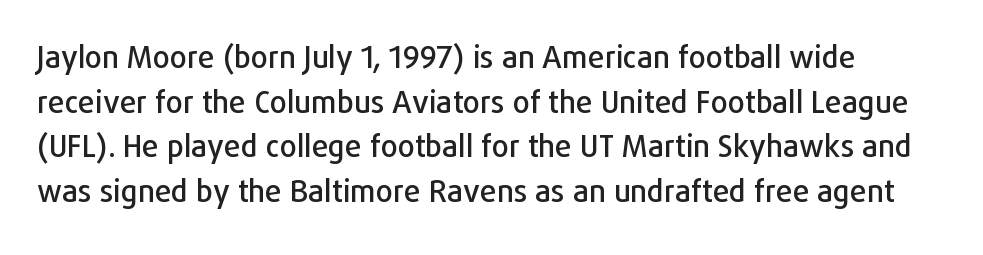
{"serif": "no", "italic": "no", "width": "normal", "stroke_contrast": "low", "x_height": "medium", "monospaced": "no", "underline": "no", "line_spacing": "normal", "line_spacing_ratio": 1.49, "letter_spacing": "normal", "letter_spacing_em": 0.0, "glyph_px": 30}
